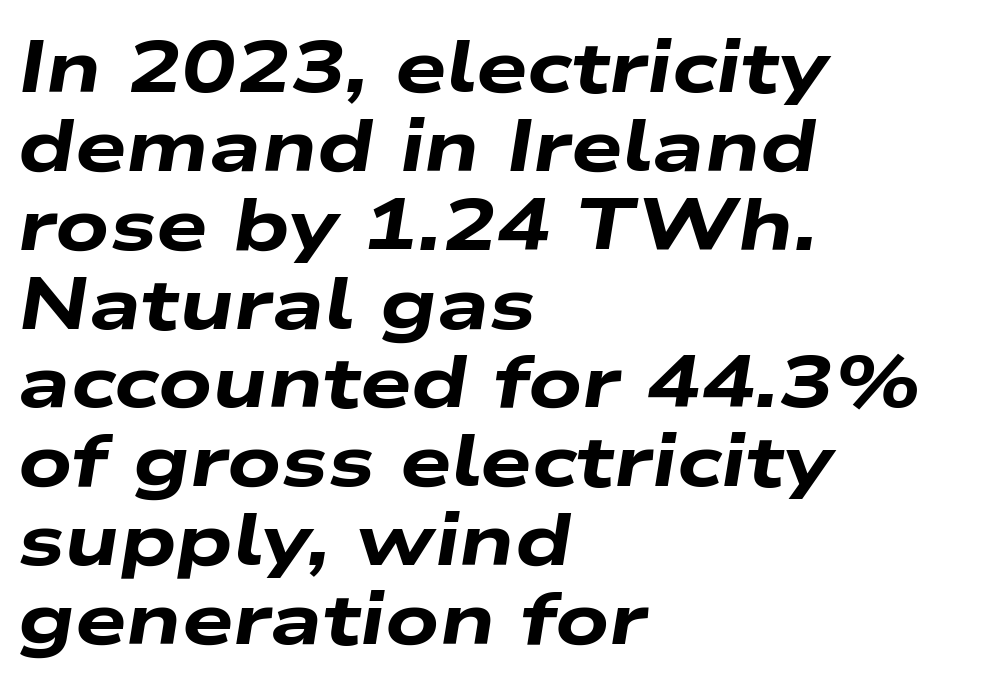
{"italic": "yes", "lean": "right", "slant_degrees": 9, "bold": "yes", "weight": "heavy", "width": "wide", "stroke_contrast": "low", "x_height": "medium", "monospaced": "no", "underline": "no", "align": "left", "line_spacing": "tight", "line_spacing_ratio": 1.08, "letter_spacing": "normal", "letter_spacing_em": 0.0, "glyph_px": 73}
